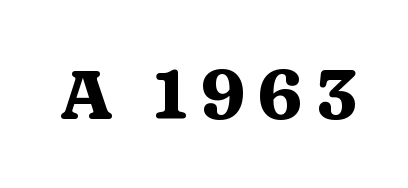
{"serif": "yes", "italic": "no", "bold": "yes", "weight": "heavy", "width": "wide", "stroke_contrast": "medium", "x_height": "medium", "monospaced": "no", "underline": "no", "glyph_px": 69}
